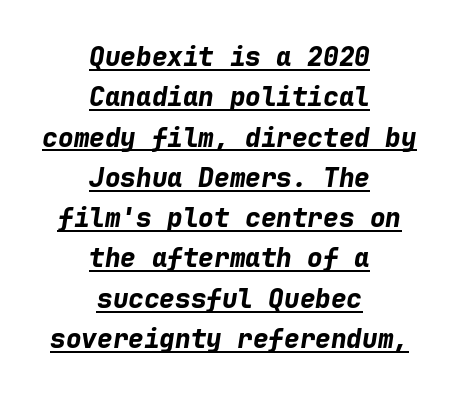
{"italic": "yes", "lean": "right", "slant_degrees": 9, "bold": "yes", "underline": "yes", "align": "center", "line_spacing": "normal", "line_spacing_ratio": 1.55, "letter_spacing": "normal", "letter_spacing_em": 0.0, "glyph_px": 26}
